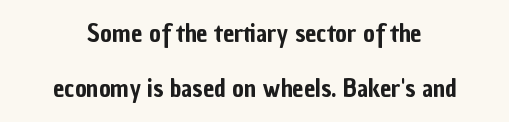
The lines are spread far apart with generous leading. The gaps between neighbouring characters are ordinary and unremarkable. The lines are quadded center. Italic? Not at all — the glyphs are vertical. Has an underline been added? It has not.
